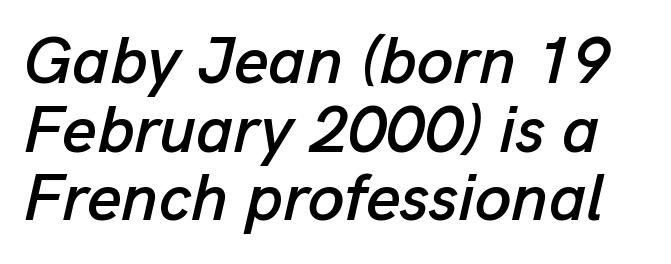
{"italic": "yes", "lean": "right", "slant_degrees": 13, "width": "normal", "stroke_contrast": "low", "x_height": "medium", "monospaced": "no", "underline": "no", "line_spacing": "tight", "line_spacing_ratio": 1.04, "letter_spacing": "normal", "letter_spacing_em": 0.0, "glyph_px": 66}
